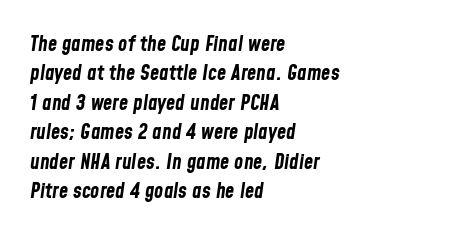
The image shows 21 px bold type, italic (leaning right); set left-aligned, normal line spacing (1.4x), normal letter spacing, not underlined.
